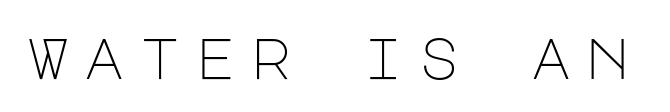
{"serif": "no", "italic": "no", "bold": "no", "weight": "light", "width": "normal", "stroke_contrast": "low", "x_height": "large", "underline": "no", "letter_spacing": "wide", "letter_spacing_em": 0.24, "glyph_px": 57}
